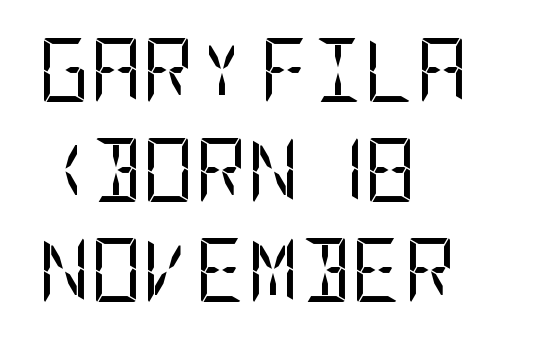
Q: Is the text bold? A: No.
Q: Is the text italic (slanted)? A: No, it is upright.
Q: Is the typeface a serif or a sans-serif typeface? A: Sans-serif.
Q: Is the text underlined? A: No.
Q: How is the paragraph aligned? A: Left-aligned.
Q: Is the spacing between letters normal or unusually wide? A: Normal.
Q: Is the spacing between lines tight, normal or loose? A: Normal.
Q: Width (condensed, normal, or wide)? A: Condensed.
Q: Stroke contrast? A: Low.
Q: x-height? A: Large.
